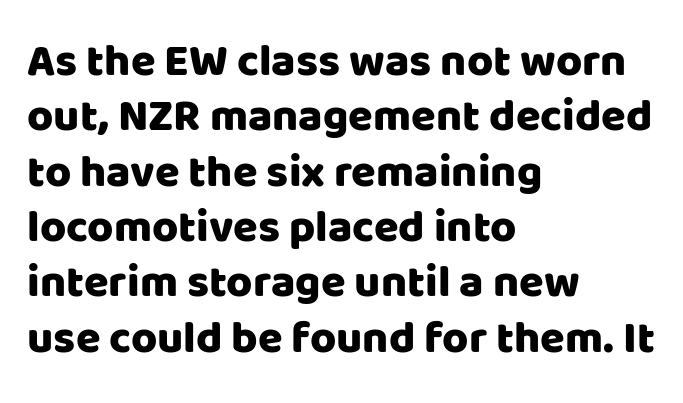
Letter spacing: default. Typographically, this falls in the sans-serif category. The letters advance in unequal steps, a hallmark of proportional type. Where is the straight margin? On the left. Just letters on the line, the space beneath them empty.
